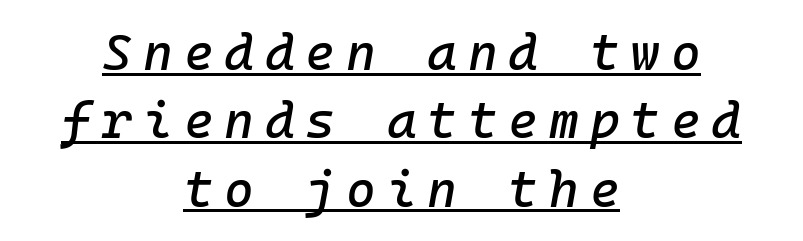
The image shows 51 px text type, italic (leaning right), monospaced; set centered, normal line spacing (1.34x), unusually wide letter spacing (+0.21 em), underlined; low stroke contrast and a medium x-height.
